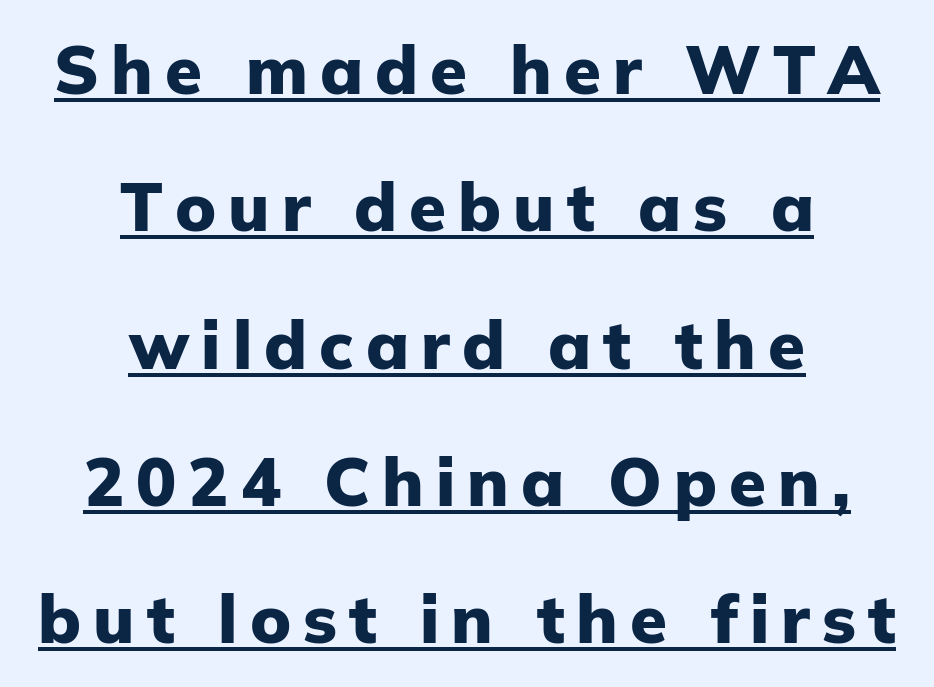
{"serif": "no", "italic": "no", "bold": "yes", "weight": "heavy", "width": "normal", "stroke_contrast": "low", "x_height": "medium", "monospaced": "no", "underline": "yes", "align": "center", "line_spacing": "loose", "line_spacing_ratio": 2.05, "glyph_px": 67}
